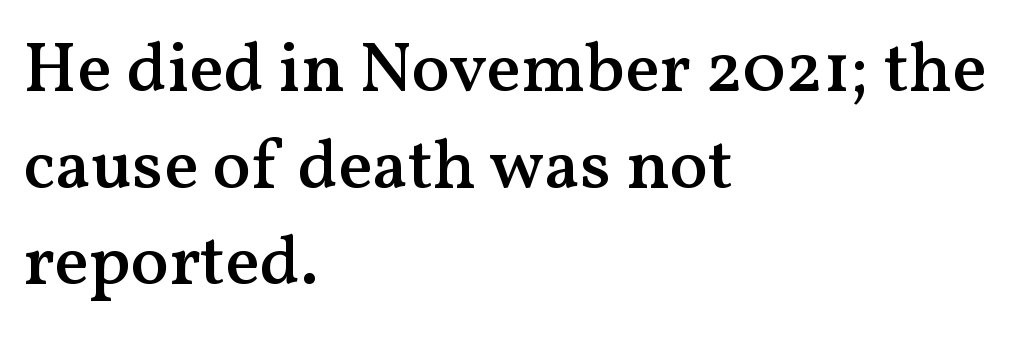
Q: Is the text bold? A: Semi-bold.
Q: Is the text italic (slanted)? A: No, it is upright.
Q: Is the typeface a serif or a sans-serif typeface? A: Serif.
Q: Is the text underlined? A: No.
Q: How is the paragraph aligned? A: Left-aligned.
Q: Is the spacing between letters normal or unusually wide? A: Normal.
Q: Is the spacing between lines tight, normal or loose? A: Normal.
Q: Width (condensed, normal, or wide)? A: Normal.
Q: Stroke contrast? A: Medium.
Q: x-height? A: Medium.
Q: Monospaced? A: No.
